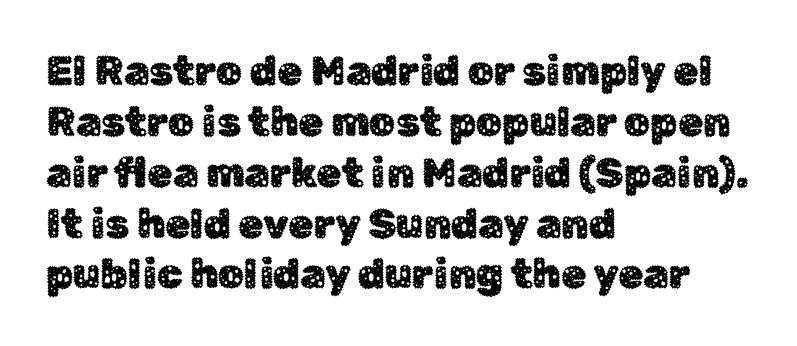
{"serif": "no", "italic": "no", "width": "normal", "stroke_contrast": "low", "x_height": "medium", "monospaced": "no", "underline": "no", "align": "left", "line_spacing_ratio": 1.24, "letter_spacing": "normal", "letter_spacing_em": 0.0, "glyph_px": 41}
